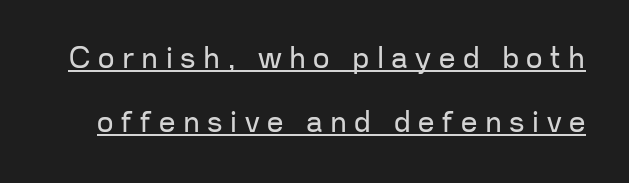
{"serif": "no", "italic": "no", "bold": "no", "weight": "regular", "width": "normal", "stroke_contrast": "low", "x_height": "medium", "monospaced": "no", "underline": "yes", "line_spacing": "loose", "line_spacing_ratio": 2.21, "letter_spacing": "wide", "letter_spacing_em": 0.26, "glyph_px": 29}
